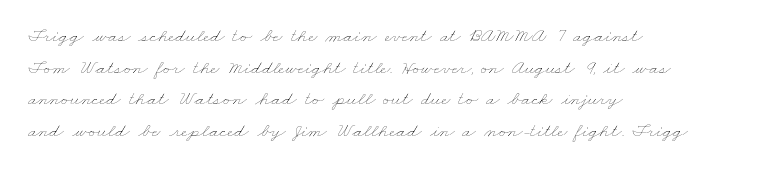
A quiet, ordinary-to-light weight characterises the typeface. Horizontal bands of white between lines are of average thickness. There is no visible air inserted between adjacent glyphs. The lines are quadded left. The baseline area is clear.
